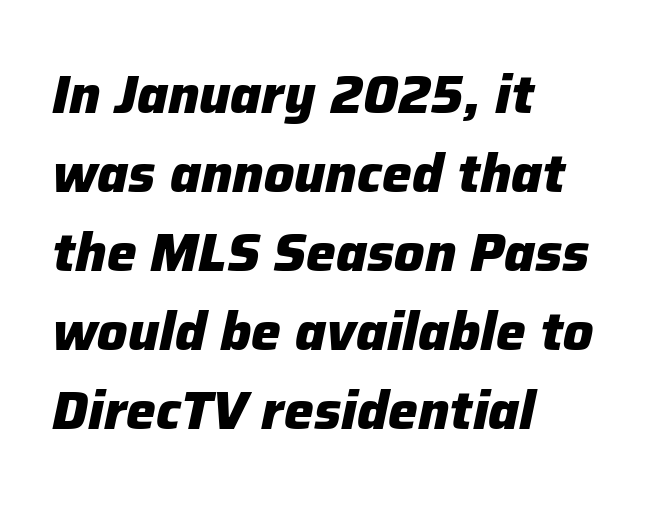
Anything drawn beneath the words? Only blank space. The rag falls on the right side of this text block. This sample uses an oblique cut, with every glyph tilted off the vertical. Note the varied advance widths — an 'i' is clearly narrower than an 'm'. The passage shown stacks its lines at a standard gap. Spacing between characters is what you'd get straight out of the box.
